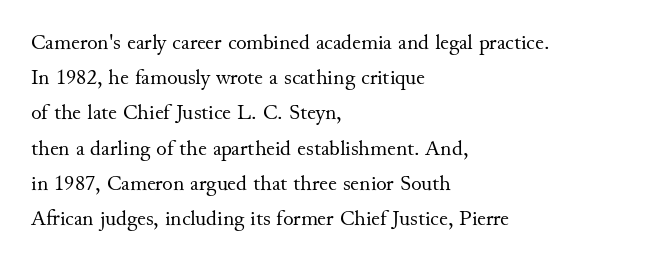
A quiet, ordinary-to-light weight characterises the typeface. Default kerning and tracking; the words read as compact shapes. These lines stack with their left ends in a neat column. The leading is moderate, giving the passage an even texture.
